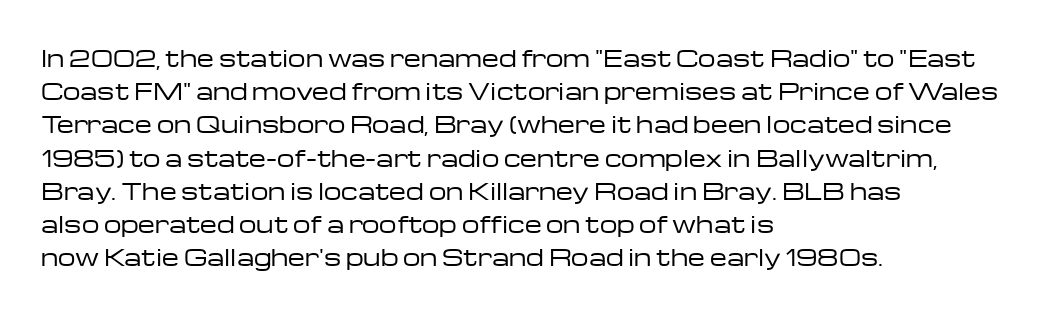
Q: Is the text bold? A: No.
Q: Is the text italic (slanted)? A: No, it is upright.
Q: Is the text underlined? A: No.
Q: How is the paragraph aligned? A: Left-aligned.
Q: Is the spacing between letters normal or unusually wide? A: Normal.
Q: Is the spacing between lines tight, normal or loose? A: Normal.
